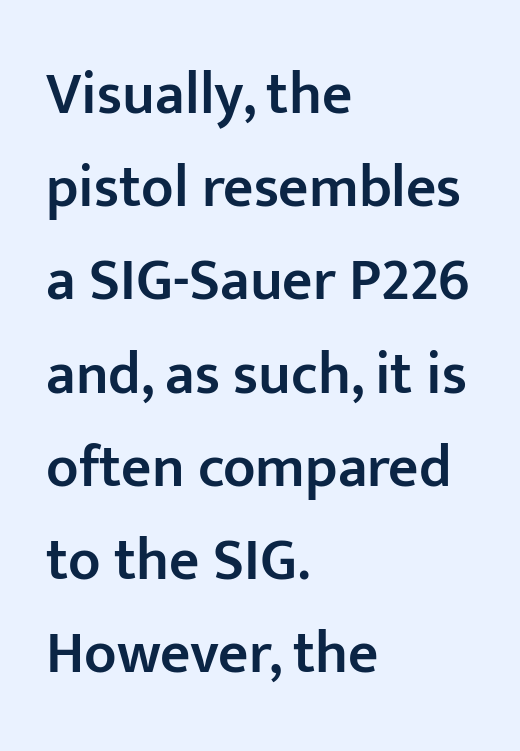
The image shows 59 px semibold sans-serif type, upright; set left-aligned, normal line spacing (1.58x), normal letter spacing, not underlined; low stroke contrast and a medium x-height.
